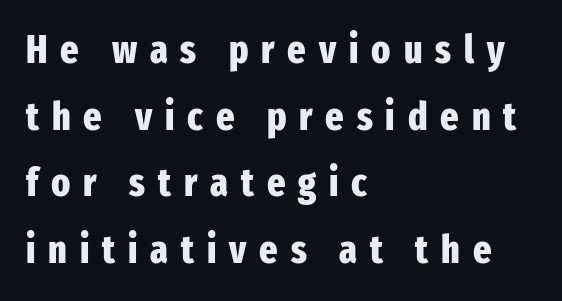
Q: Is the text bold? A: Yes.
Q: Is the text italic (slanted)? A: No, it is upright.
Q: Is the typeface a serif or a sans-serif typeface? A: Sans-serif.
Q: Is the text underlined? A: No.
Q: How is the paragraph aligned? A: Left-aligned.
Q: Is the spacing between letters normal or unusually wide? A: Unusually wide.
Q: Width (condensed, normal, or wide)? A: Condensed.
Q: Stroke contrast? A: Low.
Q: x-height? A: Medium.
Q: Monospaced? A: No.
